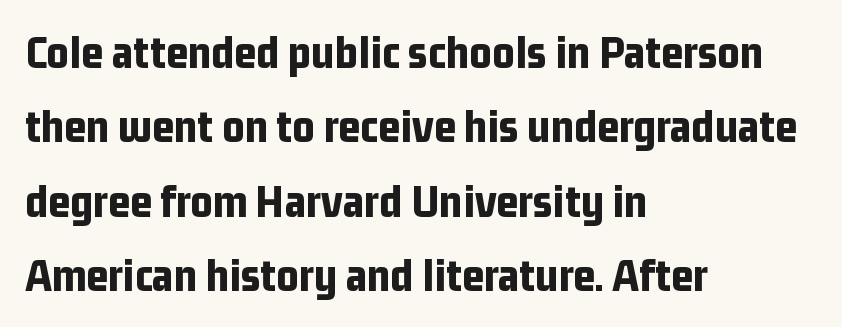
The image shows 48 px bold, condensed sans-serif type, upright; set left-aligned, normal line spacing (1.55x), normal letter spacing, not underlined; low stroke contrast and a medium x-height.
